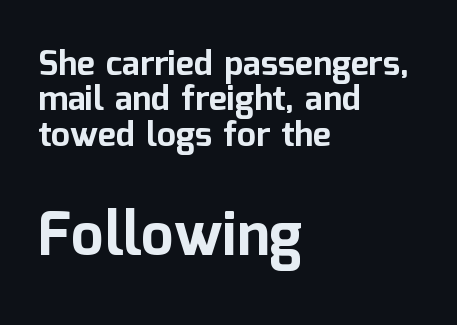
Q: Is the text bold? A: Yes.
Q: Is the text italic (slanted)? A: No, it is upright.
Q: Is the typeface a serif or a sans-serif typeface? A: Sans-serif.
Q: Is the text underlined? A: No.
Q: How is the paragraph aligned? A: Left-aligned.
Q: Is the spacing between letters normal or unusually wide? A: Normal.
Q: Is the spacing between lines tight, normal or loose? A: Tight.
Q: Which block of text is set in a larger size, the first (top) or the second (bottom)? A: The second (bottom) one.
Q: Width (condensed, normal, or wide)? A: Normal.
Q: Stroke contrast? A: Low.
Q: x-height? A: Medium.
Q: Monospaced? A: No.
